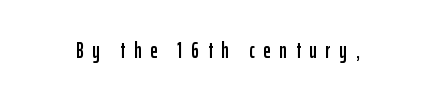
{"italic": "no", "underline": "no", "letter_spacing": "wide", "letter_spacing_em": 0.4, "glyph_px": 22}
